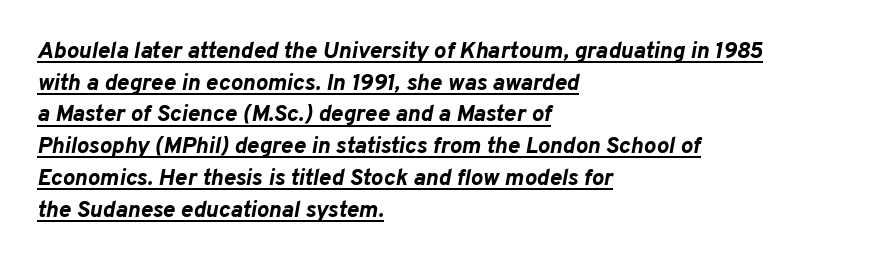
{"italic": "yes", "lean": "right", "slant_degrees": 10, "bold": "yes", "underline": "yes", "align": "left", "line_spacing": "normal", "line_spacing_ratio": 1.38, "letter_spacing": "normal", "letter_spacing_em": 0.0, "glyph_px": 23}
